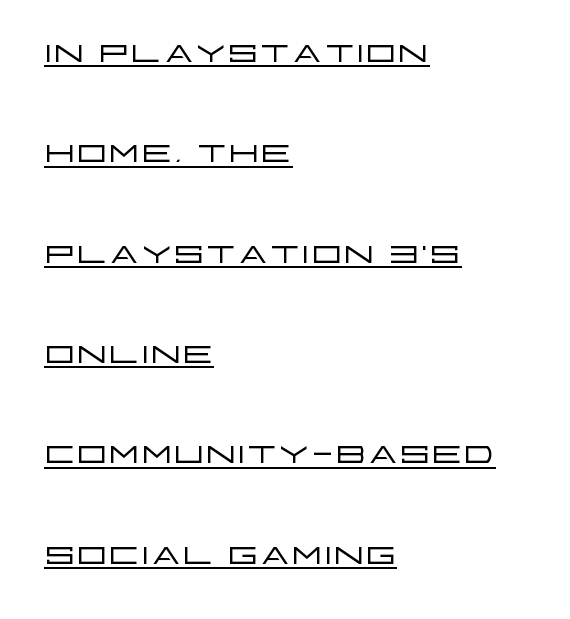
{"serif": "no", "italic": "no", "bold": "no", "weight": "light", "width": "wide", "stroke_contrast": "low", "x_height": "large", "monospaced": "no", "underline": "yes", "align": "left", "line_spacing": "loose", "line_spacing_ratio": 2.09, "letter_spacing": "normal", "letter_spacing_em": 0.0, "glyph_px": 48}
